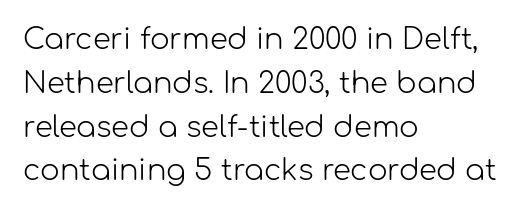
{"serif": "no", "italic": "no", "bold": "no", "weight": "light", "width": "normal", "stroke_contrast": "low", "x_height": "medium", "monospaced": "no", "underline": "no", "align": "left", "line_spacing": "normal", "line_spacing_ratio": 1.51, "letter_spacing": "normal", "letter_spacing_em": 0.0, "glyph_px": 29}
